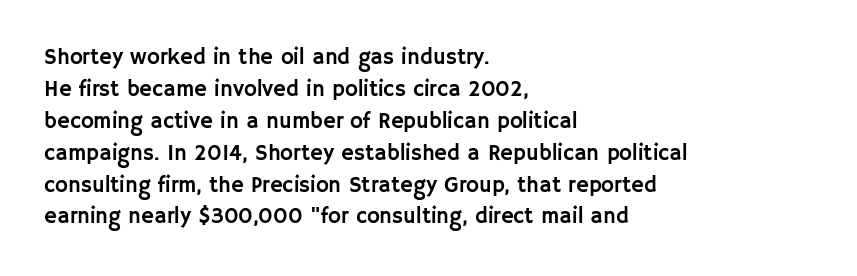
The image shows 22 px text type, upright; set left-aligned, normal line spacing (1.45x), normal letter spacing, not underlined.
